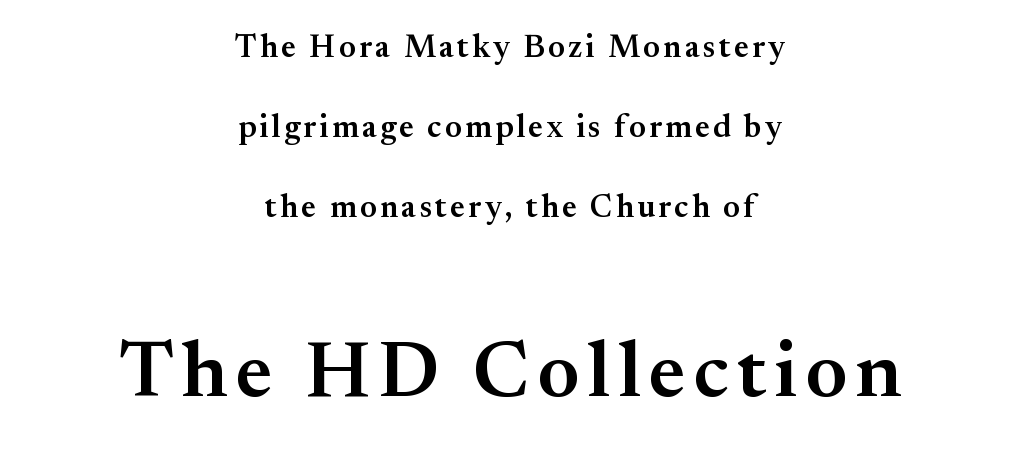
{"serif": "yes", "italic": "no", "bold": "semi", "weight": "semibold", "width": "normal", "stroke_contrast": "medium", "x_height": "small", "monospaced": "no", "underline": "no", "align": "center", "line_spacing": "loose", "line_spacing_ratio": 2.5, "larger_block": "second", "size_ratio": 2.5, "glyph_px": 80}
